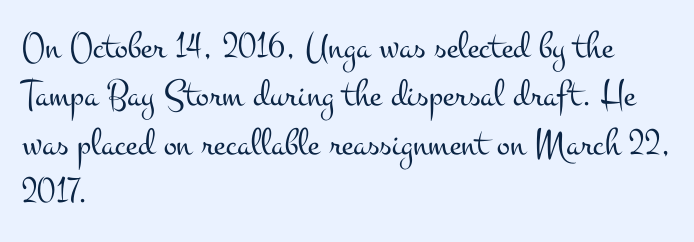
The passage shown is not underscored anywhere. Here the glyphs are tracked normally, forming tight word shapes.
